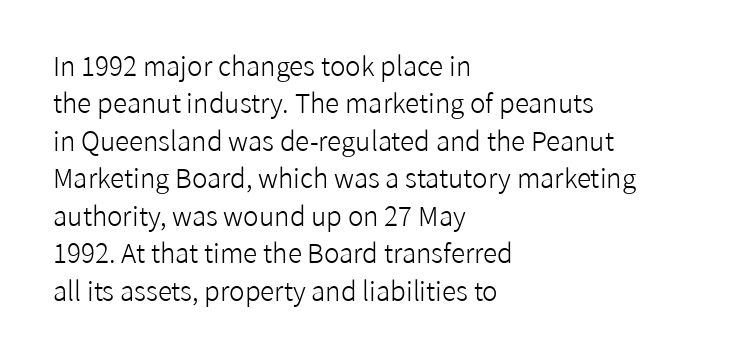
{"italic": "no", "bold": "no", "underline": "no", "align": "left", "line_spacing": "normal", "line_spacing_ratio": 1.44, "letter_spacing": "normal", "letter_spacing_em": 0.0, "glyph_px": 26}
